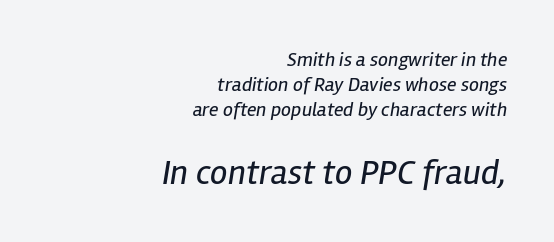
Q: Is the text bold? A: No.
Q: Is the text italic (slanted)? A: Yes, it leans right by about 12 degrees.
Q: Is the text underlined? A: No.
Q: How is the paragraph aligned? A: Right-aligned.
Q: Is the spacing between letters normal or unusually wide? A: Normal.
Q: Is the spacing between lines tight, normal or loose? A: Normal.
Q: Which block of text is set in a larger size, the first (top) or the second (bottom)? A: The second (bottom) one.
Q: Width (condensed, normal, or wide)? A: Condensed.
Q: Stroke contrast? A: Low.
Q: x-height? A: Medium.
Q: Monospaced? A: No.
